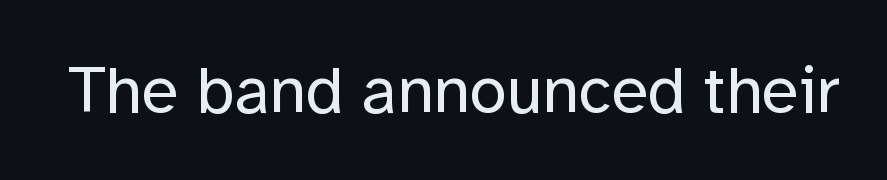
The image shows 67 px regular-weight sans-serif type, upright; set normal letter spacing, not underlined; low stroke contrast and a medium x-height.
